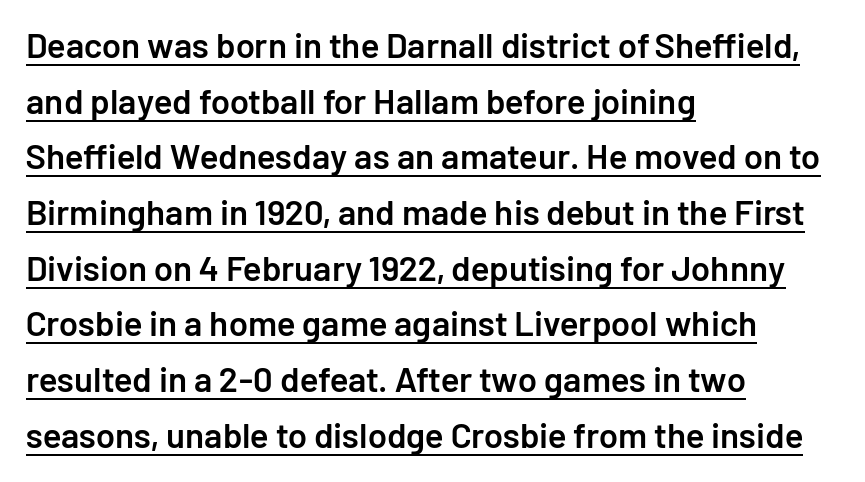
The image shows 35 px semibold sans-serif type, upright; set left-aligned, normal line spacing (1.59x), normal letter spacing, underlined; low stroke contrast and a medium x-height.
